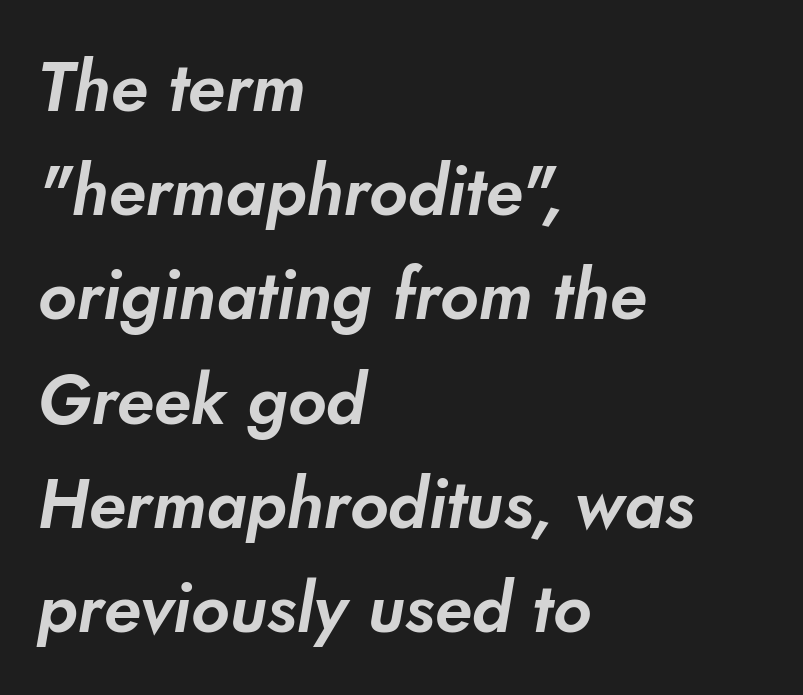
Q: Is the typeface a serif or a sans-serif typeface? A: Sans-serif.
Q: Is the text underlined? A: No.
Q: How is the paragraph aligned? A: Left-aligned.
Q: Is the spacing between letters normal or unusually wide? A: Normal.
Q: Is the spacing between lines tight, normal or loose? A: Normal.
Q: Width (condensed, normal, or wide)? A: Normal.
Q: Stroke contrast? A: Low.
Q: x-height? A: Small.
Q: Monospaced? A: No.
